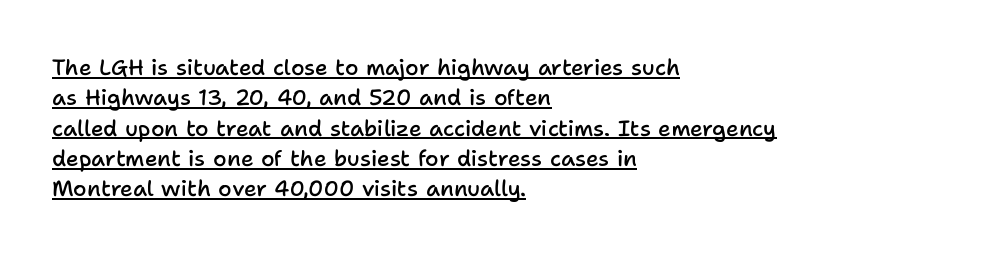
This sample uses an upright cut, with every glyph sitting square on the baseline. Leading matches the norm, producing a regular column. Slightly chunky letters — semibold, I'd say, not full bold. Spacing between characters is what you'd get straight out of the box. Glance below the letters and you will spot a drawn line.
